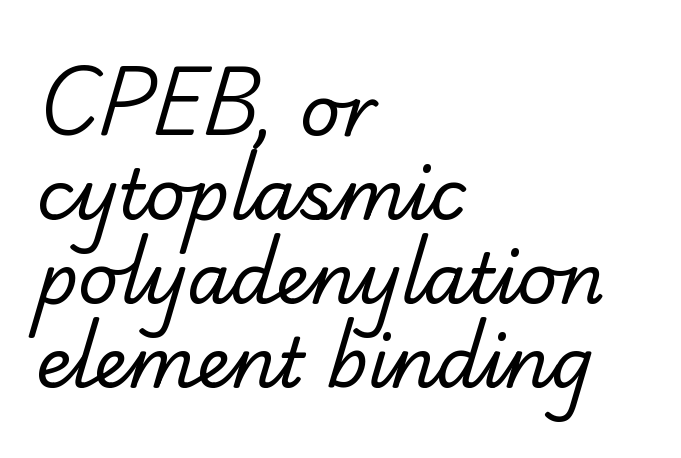
The image shows 70 px regular-weight serif type; set left-aligned, line spacing 1.2x, normal letter spacing, not underlined; low stroke contrast and a small x-height.
